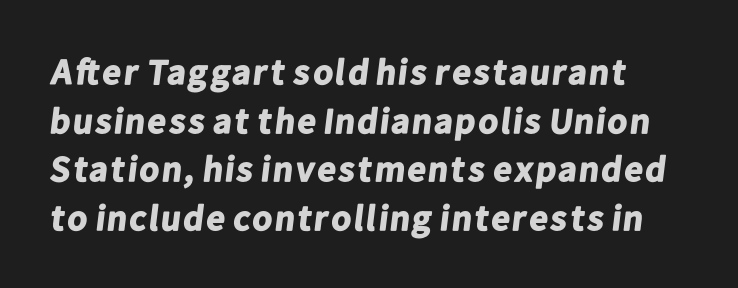
The passage shown is typed in a proportional face where columns would drift. The vertical gap from one line to the next is medium. The strip under each line holds only bare page. The passage shown is emphatically bold.
